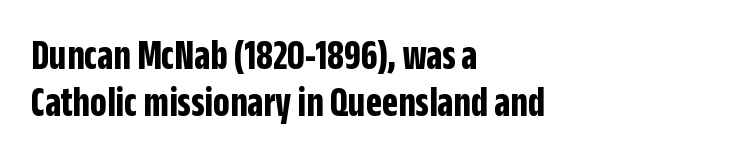
Q: Is the text bold? A: Yes.
Q: Is the text italic (slanted)? A: No, it is upright.
Q: Is the typeface a serif or a sans-serif typeface? A: Sans-serif.
Q: Is the text underlined? A: No.
Q: How is the paragraph aligned? A: Left-aligned.
Q: Is the spacing between letters normal or unusually wide? A: Normal.
Q: Is the spacing between lines tight, normal or loose? A: Tight.
Q: Width (condensed, normal, or wide)? A: Condensed.
Q: Stroke contrast? A: Low.
Q: x-height? A: Large.
Q: Monospaced? A: No.
